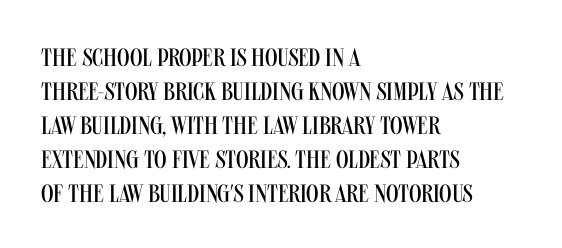
Q: Is the text bold? A: No.
Q: Is the text italic (slanted)? A: No, it is upright.
Q: Is the text underlined? A: No.
Q: How is the paragraph aligned? A: Left-aligned.
Q: Is the spacing between letters normal or unusually wide? A: Normal.
Q: Is the spacing between lines tight, normal or loose? A: Normal.
